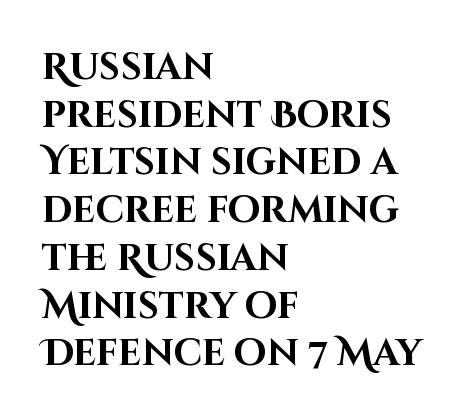
The image shows 37 px bold sans-serif type, upright; set left-aligned, normal line spacing (1.29x), normal letter spacing, not underlined; high stroke contrast and a large x-height.
